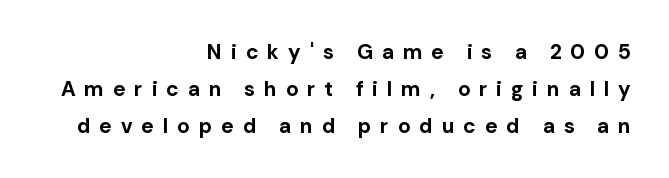
Compared with typical body copy, the letter spacing here is much looser. Notice how the stems are strictly vertical — no italics here. Words float on clear page, feet unadorned. Pretty heavy lettering here — definitely bold. These lines stack with their right ends in a neat column.
